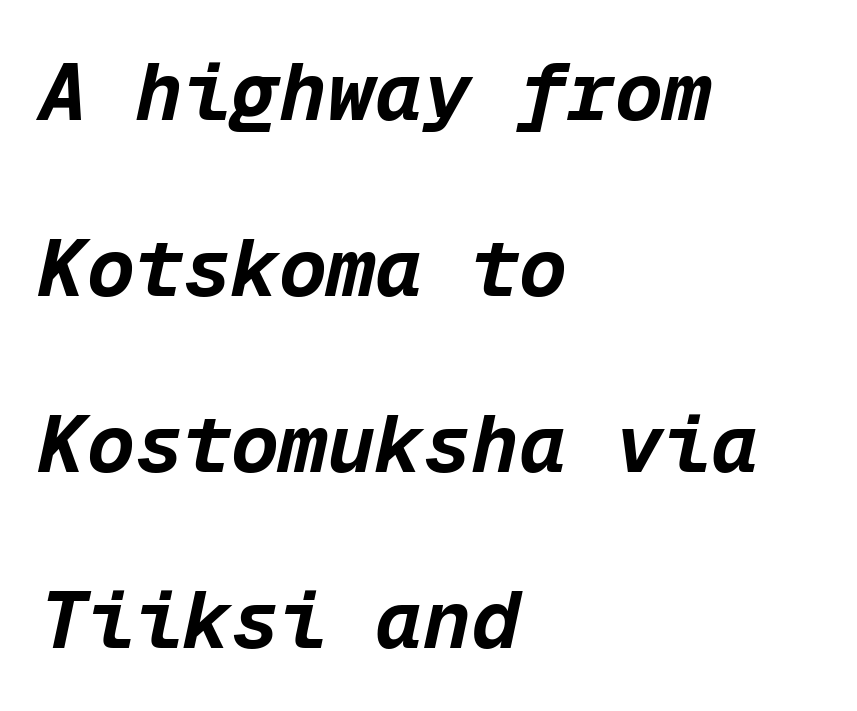
The image shows 80 px bold type, italic (leaning right), monospaced; set left-aligned, loose line spacing (2.2x), normal letter spacing, not underlined; low stroke contrast and a medium x-height.
